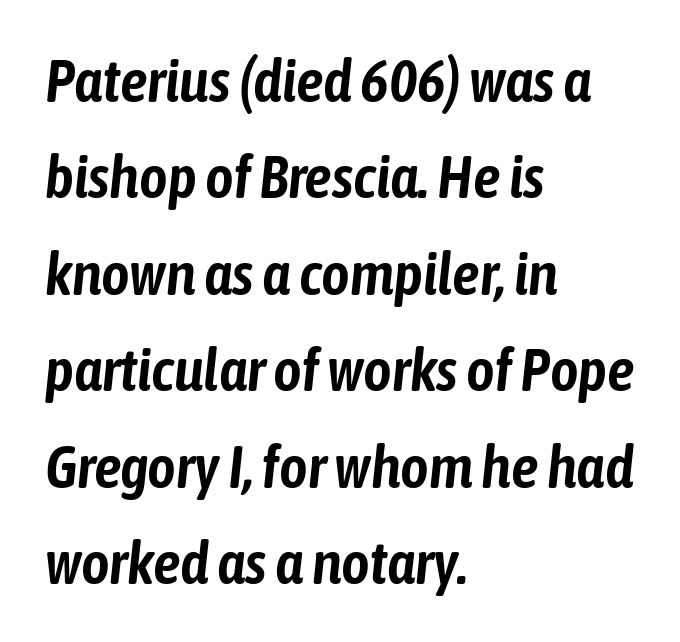
The image shows 61 px condensed type, italic (leaning right); set left-aligned, normal line spacing (1.58x), normal letter spacing, not underlined; low stroke contrast and a medium x-height.
